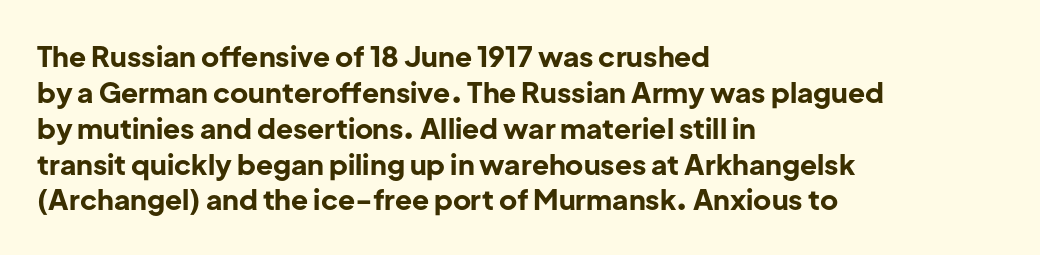
{"serif": "no", "italic": "no", "bold": "yes", "weight": "bold", "width": "normal", "stroke_contrast": "low", "x_height": "medium", "monospaced": "no", "underline": "no", "align": "left", "line_spacing": "normal", "line_spacing_ratio": 1.28, "letter_spacing": "normal", "letter_spacing_em": 0.0, "glyph_px": 28}
